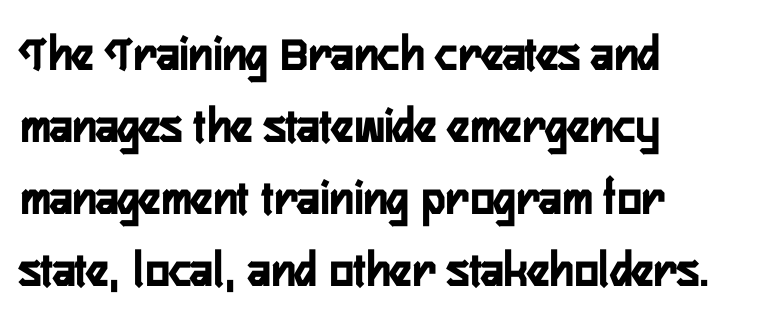
{"serif": "no", "italic": "no", "bold": "yes", "weight": "semibold", "width": "condensed", "stroke_contrast": "low", "x_height": "medium", "monospaced": "no", "underline": "no", "align": "left", "line_spacing": "normal", "line_spacing_ratio": 1.41, "letter_spacing": "normal", "letter_spacing_em": 0.0, "glyph_px": 51}
